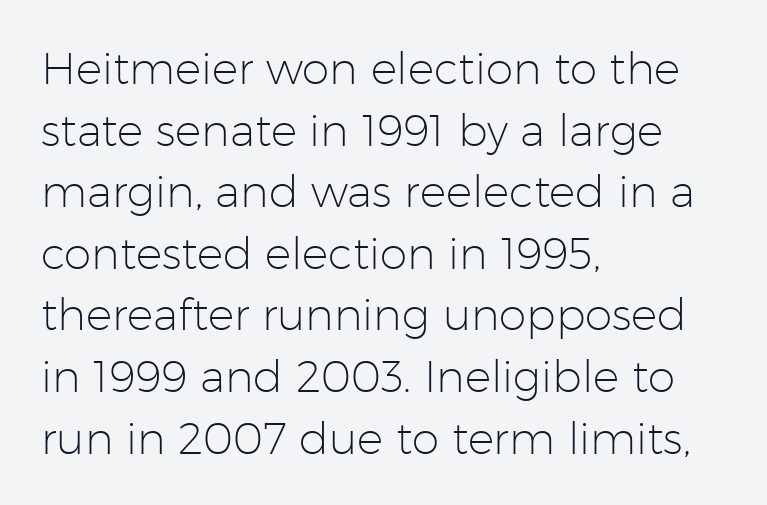
{"serif": "no", "italic": "no", "bold": "no", "weight": "light", "width": "normal", "stroke_contrast": "low", "x_height": "medium", "monospaced": "no", "underline": "no", "align": "left", "line_spacing": "normal", "line_spacing_ratio": 1.4, "letter_spacing": "normal", "letter_spacing_em": 0.0, "glyph_px": 44}
